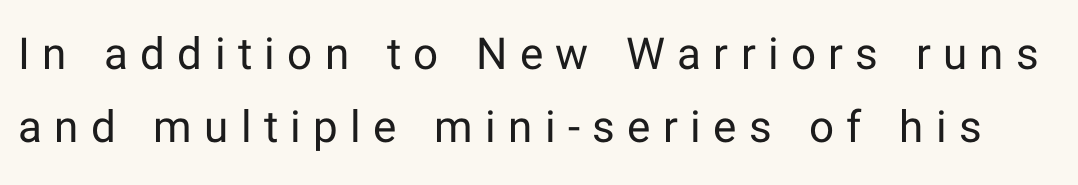
Q: Is the text bold? A: No.
Q: Is the text italic (slanted)? A: No, it is upright.
Q: Is the typeface a serif or a sans-serif typeface? A: Sans-serif.
Q: Is the text underlined? A: No.
Q: Is the spacing between letters normal or unusually wide? A: Unusually wide.
Q: Is the spacing between lines tight, normal or loose? A: Normal.
Q: Width (condensed, normal, or wide)? A: Normal.
Q: Stroke contrast? A: Low.
Q: x-height? A: Medium.
Q: Monospaced? A: No.
